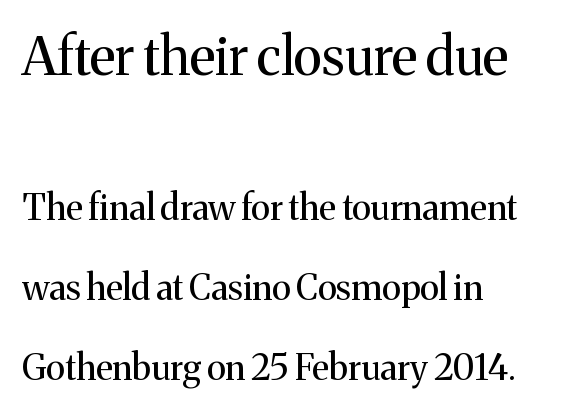
Typographically, this falls in the serif category. The axis of the letterforms is exactly vertical. Letters have the restrained weight of plain body copy at most. Underline: absent. The letterforms sit shoulder to shoulder at normal distance.
